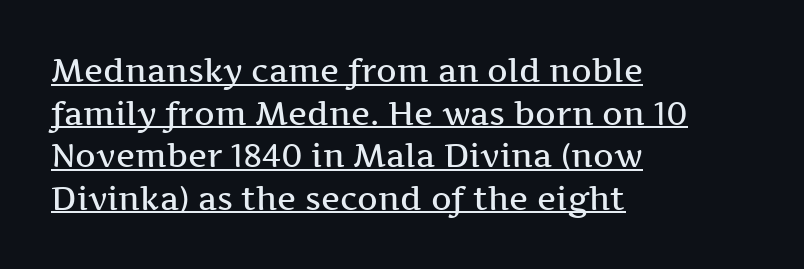
Q: Is the text bold? A: Semi-bold.
Q: Is the text italic (slanted)? A: No, it is upright.
Q: Is the typeface a serif or a sans-serif typeface? A: Serif.
Q: Is the text underlined? A: Yes.
Q: How is the paragraph aligned? A: Left-aligned.
Q: Is the spacing between letters normal or unusually wide? A: Normal.
Q: Is the spacing between lines tight, normal or loose? A: Normal.
Q: Width (condensed, normal, or wide)? A: Wide.
Q: Stroke contrast? A: Medium.
Q: x-height? A: Medium.
Q: Monospaced? A: No.
